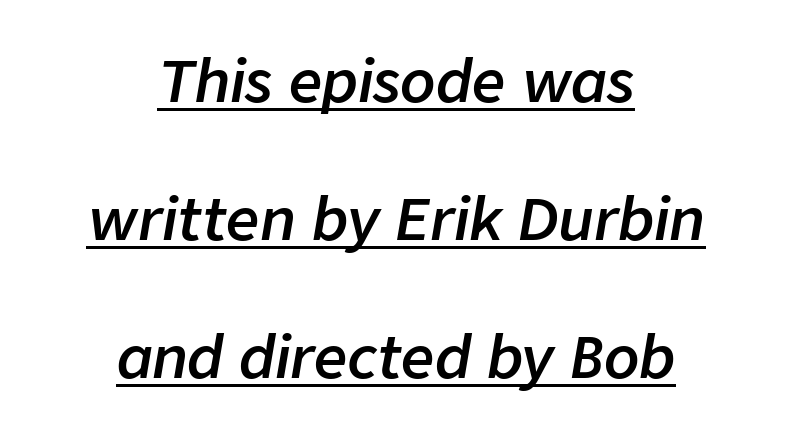
The image shows 58 px semibold type, italic (leaning right); set centered, loose line spacing (2.38x), normal letter spacing, underlined; low stroke contrast and a medium x-height.
